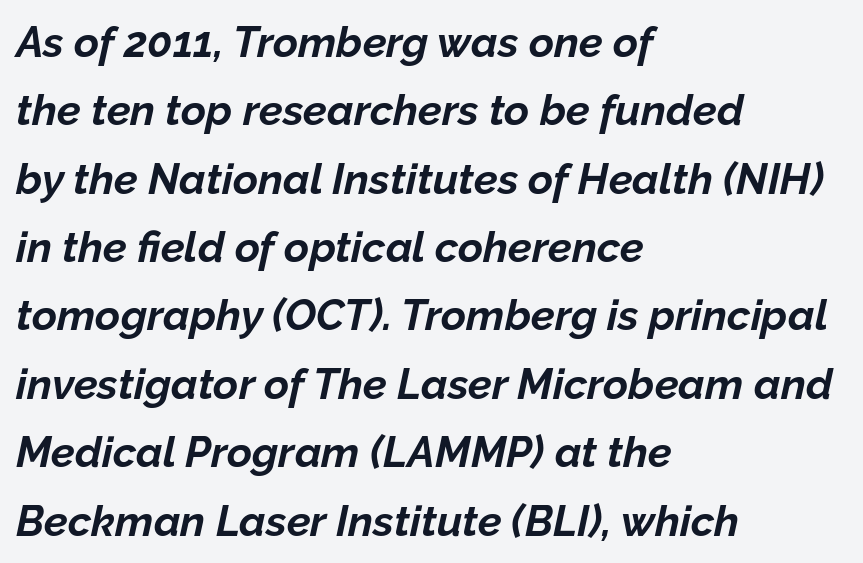
The image shows 43 px bold type, italic (leaning right); set left-aligned, normal line spacing (1.59x), normal letter spacing, not underlined; low stroke contrast and a medium x-height.
